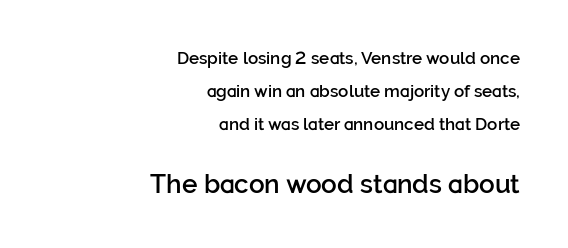
{"italic": "no", "bold": "semi", "underline": "no", "align": "right", "line_spacing": "loose", "line_spacing_ratio": 1.94, "letter_spacing": "normal", "letter_spacing_em": 0.0, "larger_block": "second", "size_ratio": 1.53, "glyph_px": 26}
